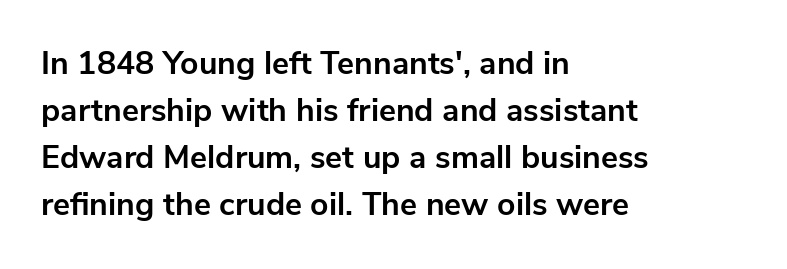
Q: Is the text bold? A: Yes.
Q: Is the text italic (slanted)? A: No, it is upright.
Q: Is the typeface a serif or a sans-serif typeface? A: Sans-serif.
Q: Is the text underlined? A: No.
Q: How is the paragraph aligned? A: Left-aligned.
Q: Is the spacing between letters normal or unusually wide? A: Normal.
Q: Is the spacing between lines tight, normal or loose? A: Normal.
Q: Width (condensed, normal, or wide)? A: Normal.
Q: Stroke contrast? A: Low.
Q: x-height? A: Medium.
Q: Monospaced? A: No.
